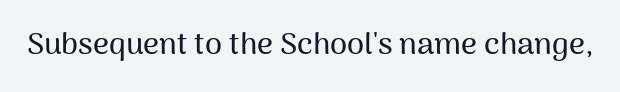
The image shows 31 px sans-serif type, upright; set normal letter spacing, not underlined; medium stroke contrast and a medium x-height.
